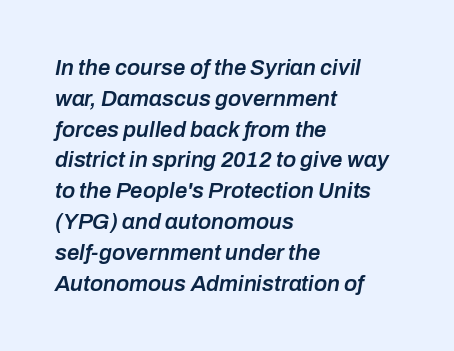
Is there much room between lines? A standard amount, neither cramped nor airy. Words float on clear page, feet unadorned. Default kerning and tracking; the words read as compact shapes. Italic: yes, the glyphs are oblique.
